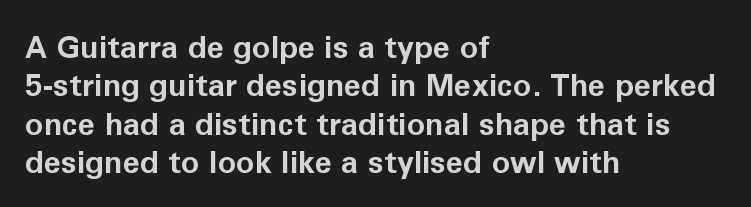
The image shows 31 px bold sans-serif type, upright; set left-aligned, line spacing 1.24x, normal letter spacing, not underlined; low stroke contrast and a medium x-height.
